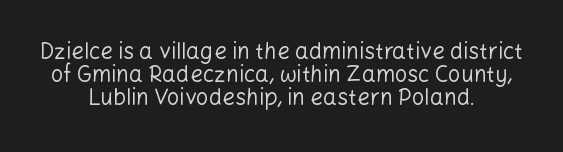
Rule under the text: the space is simply empty. The letters look calm and open, with moderate or lighter stems. Is there any slant? The stems are plumb. Horizontal bands of white between lines are thin slivers. Spacing between characters is what you'd get straight out of the box.
